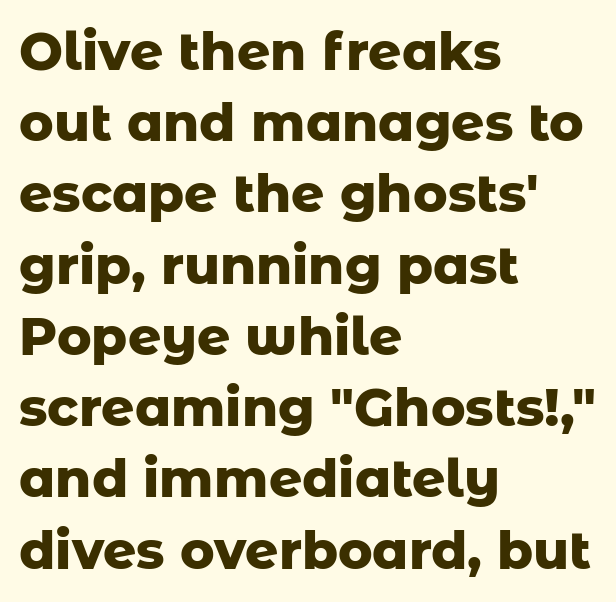
Q: Is the text bold? A: Yes.
Q: Is the text italic (slanted)? A: No, it is upright.
Q: Is the typeface a serif or a sans-serif typeface? A: Sans-serif.
Q: Is the text underlined? A: No.
Q: How is the paragraph aligned? A: Left-aligned.
Q: Is the spacing between letters normal or unusually wide? A: Normal.
Q: Is the spacing between lines tight, normal or loose? A: Normal.
Q: Width (condensed, normal, or wide)? A: Normal.
Q: Stroke contrast? A: Low.
Q: x-height? A: Medium.
Q: Monospaced? A: No.
